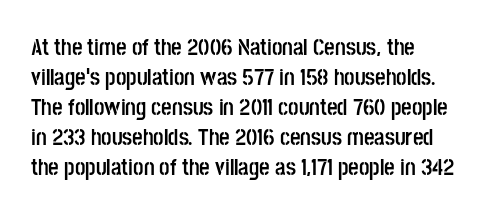
{"italic": "no", "bold": "yes", "underline": "no", "line_spacing": "normal", "line_spacing_ratio": 1.3, "letter_spacing": "normal", "letter_spacing_em": 0.0, "glyph_px": 23}
